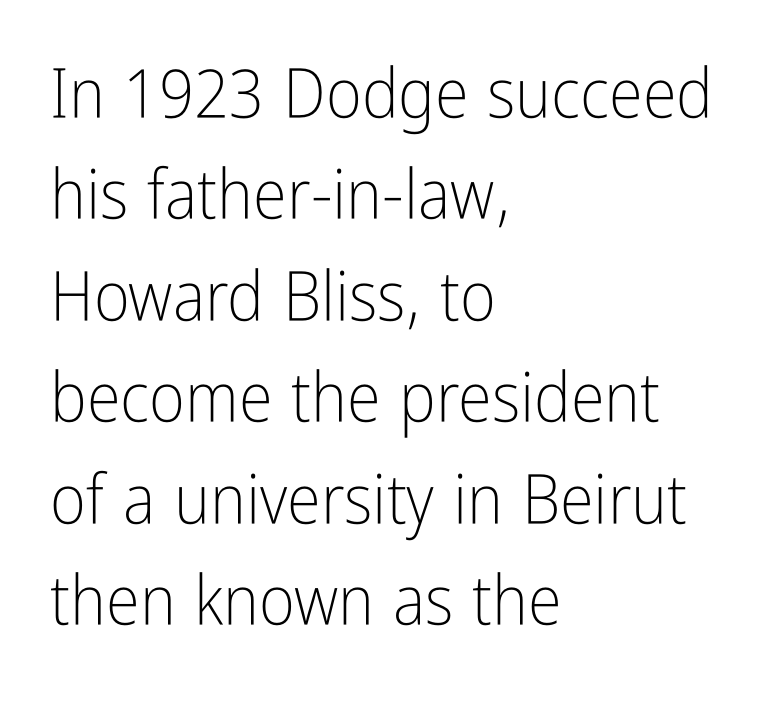
Q: Is the text bold? A: No.
Q: Is the text italic (slanted)? A: No, it is upright.
Q: Is the typeface a serif or a sans-serif typeface? A: Sans-serif.
Q: Is the text underlined? A: No.
Q: How is the paragraph aligned? A: Left-aligned.
Q: Is the spacing between letters normal or unusually wide? A: Normal.
Q: Is the spacing between lines tight, normal or loose? A: Normal.
Q: Width (condensed, normal, or wide)? A: Condensed.
Q: Stroke contrast? A: Low.
Q: x-height? A: Medium.
Q: Monospaced? A: No.
